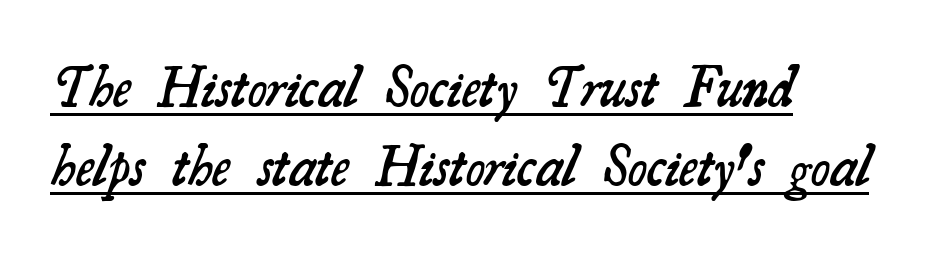
Spacing between characters is what you'd get straight out of the box. Each letter's strokes conclude with small projecting serifs. Do the characters align in a grid? No, the font is proportional. One glance says typical: line gaps are just what's usual. The rendered words wear a rule along their underside.
